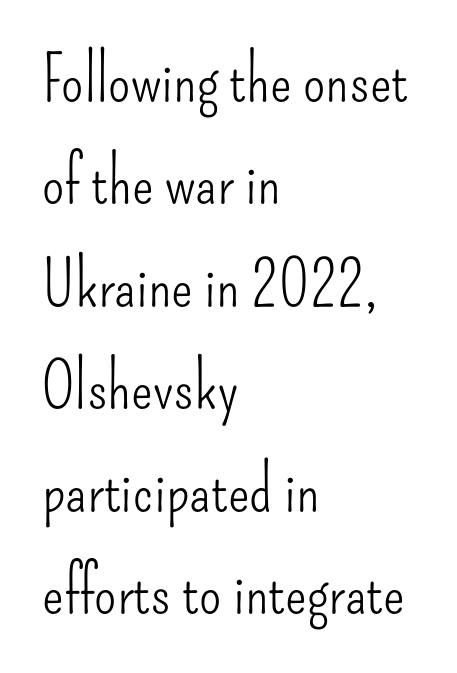
{"serif": "no", "italic": "no", "bold": "no", "weight": "light", "width": "condensed", "stroke_contrast": "low", "x_height": "small", "monospaced": "no", "underline": "no", "align": "left", "line_spacing": "normal", "line_spacing_ratio": 1.6, "letter_spacing": "normal", "letter_spacing_em": 0.0, "glyph_px": 64}
